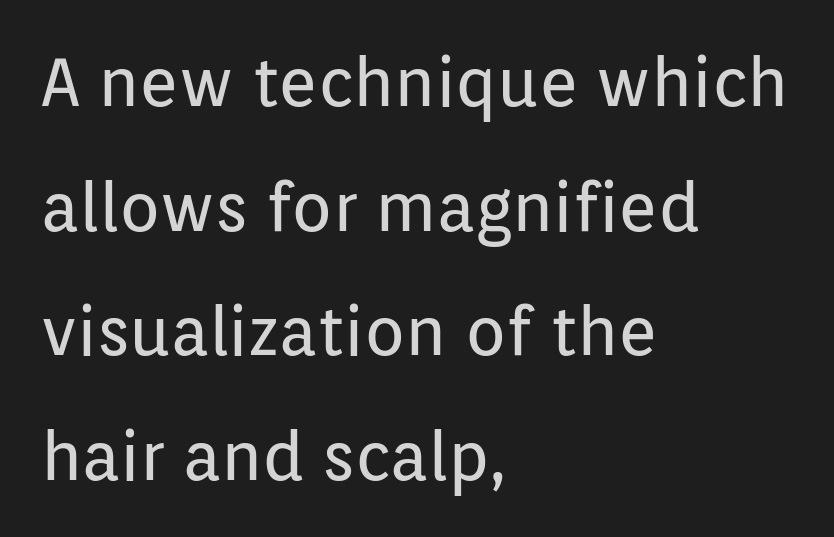
The image shows 67 px regular-weight sans-serif type, upright; set left-aligned, line spacing 1.86x, normal letter spacing, not underlined; low stroke contrast and a medium x-height.
